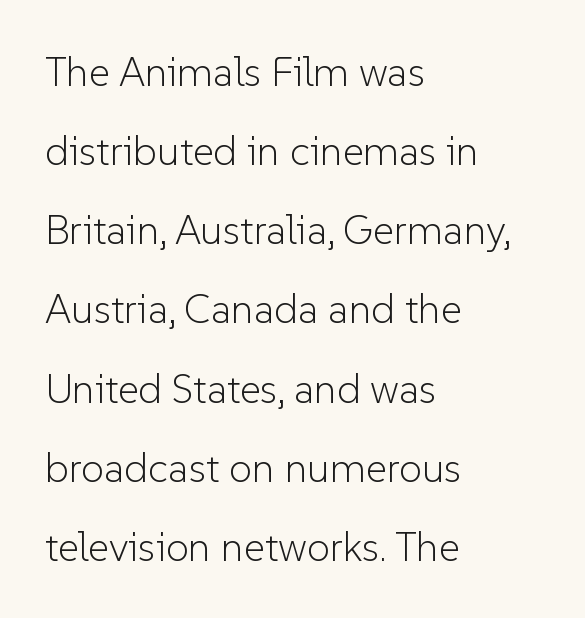
{"serif": "no", "italic": "no", "bold": "no", "weight": "light", "width": "normal", "stroke_contrast": "low", "x_height": "medium", "monospaced": "no", "underline": "no", "align": "left", "line_spacing": "loose", "line_spacing_ratio": 1.93, "letter_spacing": "normal", "letter_spacing_em": 0.0, "glyph_px": 41}
